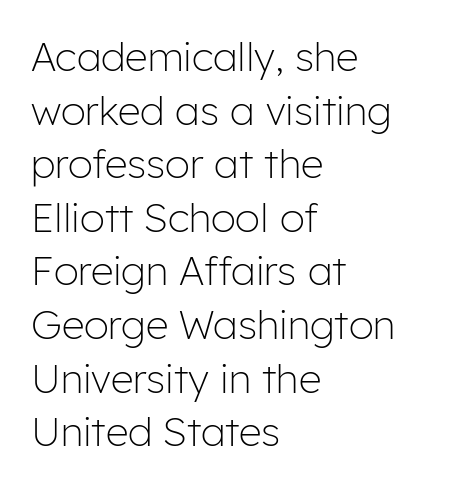
Q: Is the text bold? A: No.
Q: Is the text italic (slanted)? A: No, it is upright.
Q: Is the typeface a serif or a sans-serif typeface? A: Sans-serif.
Q: Is the text underlined? A: No.
Q: How is the paragraph aligned? A: Left-aligned.
Q: Is the spacing between letters normal or unusually wide? A: Normal.
Q: Is the spacing between lines tight, normal or loose? A: Normal.
Q: Width (condensed, normal, or wide)? A: Normal.
Q: Stroke contrast? A: Low.
Q: x-height? A: Medium.
Q: Monospaced? A: No.
